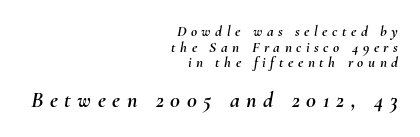
Is the lower block the larger one? Yes — the lower block carries the bigger type. In terms of letterspacing, this is a distinctly airy, spread setting. The paragraph shown leans on its right margin. Style check: oblique. Honestly, there is no underline to notice here at all. Line spacing here is tight.
